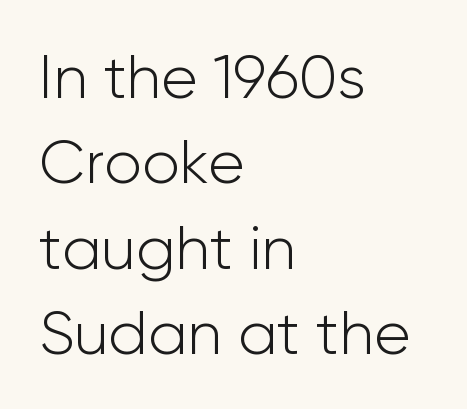
Q: Is the text bold? A: No.
Q: Is the text italic (slanted)? A: No, it is upright.
Q: Is the typeface a serif or a sans-serif typeface? A: Sans-serif.
Q: Is the text underlined? A: No.
Q: How is the paragraph aligned? A: Left-aligned.
Q: Is the spacing between letters normal or unusually wide? A: Normal.
Q: Is the spacing between lines tight, normal or loose? A: Normal.
Q: Width (condensed, normal, or wide)? A: Normal.
Q: Stroke contrast? A: Low.
Q: x-height? A: Medium.
Q: Monospaced? A: No.
